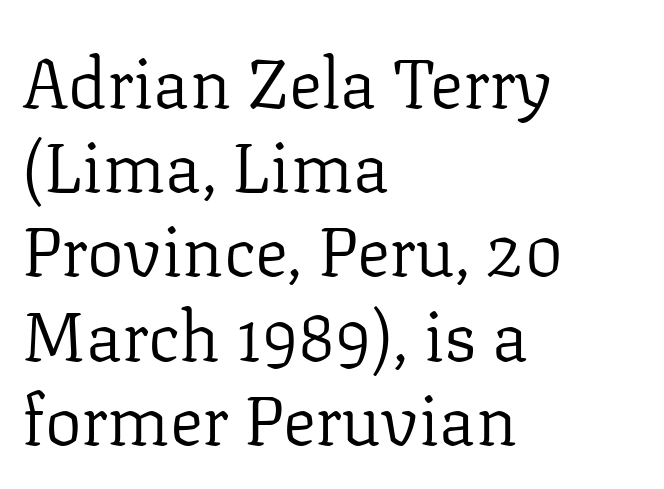
Q: Is the text bold? A: No.
Q: Is the text italic (slanted)? A: No, it is upright.
Q: Is the typeface a serif or a sans-serif typeface? A: Serif.
Q: Is the text underlined? A: No.
Q: How is the paragraph aligned? A: Left-aligned.
Q: Is the spacing between letters normal or unusually wide? A: Normal.
Q: Width (condensed, normal, or wide)? A: Normal.
Q: Stroke contrast? A: Low.
Q: x-height? A: Medium.
Q: Monospaced? A: No.
